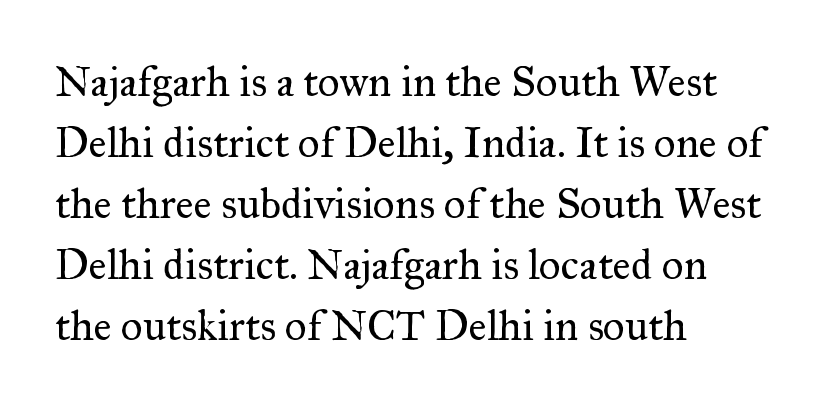
The image shows 43 px regular-weight serif type, upright; set left-aligned, normal line spacing (1.42x), normal letter spacing, not underlined; medium stroke contrast and a small x-height.
